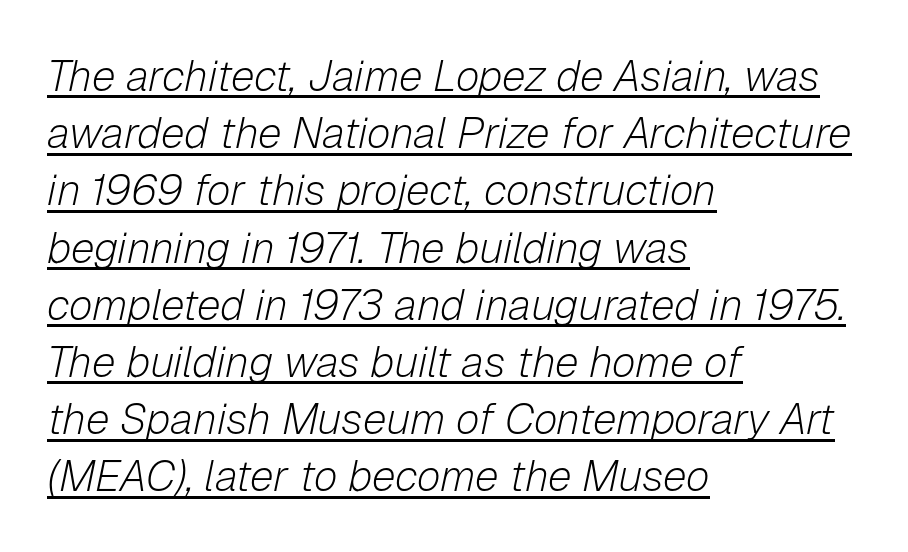
{"italic": "yes", "lean": "right", "slant_degrees": 12, "bold": "no", "weight": "light", "width": "normal", "stroke_contrast": "low", "x_height": "medium", "monospaced": "no", "underline": "yes", "align": "left", "line_spacing": "normal", "line_spacing_ratio": 1.33, "letter_spacing": "normal", "letter_spacing_em": 0.0, "glyph_px": 43}
